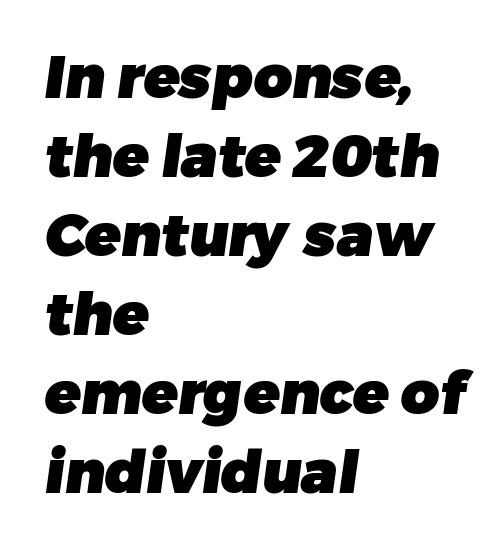
Q: Is the text bold? A: Yes.
Q: Is the typeface a serif or a sans-serif typeface? A: Sans-serif.
Q: Is the text underlined? A: No.
Q: How is the paragraph aligned? A: Left-aligned.
Q: Is the spacing between letters normal or unusually wide? A: Normal.
Q: Is the spacing between lines tight, normal or loose? A: Normal.
Q: Width (condensed, normal, or wide)? A: Normal.
Q: Stroke contrast? A: Low.
Q: x-height? A: Medium.
Q: Monospaced? A: No.
